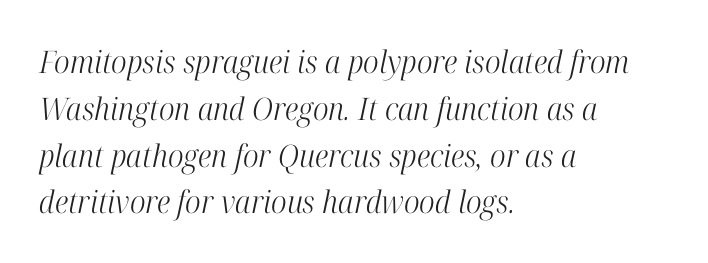
{"serif": "yes", "italic": "yes", "lean": "right", "slant_degrees": 12, "bold": "no", "weight": "light", "width": "condensed", "stroke_contrast": "high", "x_height": "medium", "monospaced": "no", "underline": "no", "align": "left", "line_spacing": "normal", "line_spacing_ratio": 1.51, "letter_spacing": "normal", "letter_spacing_em": 0.0, "glyph_px": 31}
